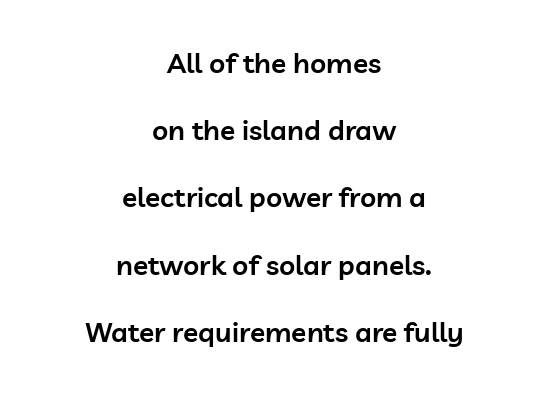
The image shows 28 px semibold sans-serif type, upright; set centered, loose line spacing (2.4x), normal letter spacing, not underlined; low stroke contrast and a medium x-height.
